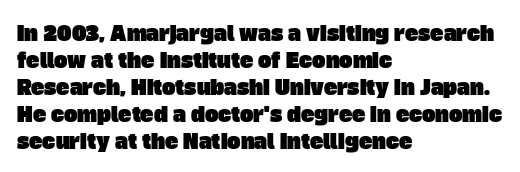
The image shows 20 px text type; set left-aligned, normal line spacing (1.35x), normal letter spacing, not underlined.
